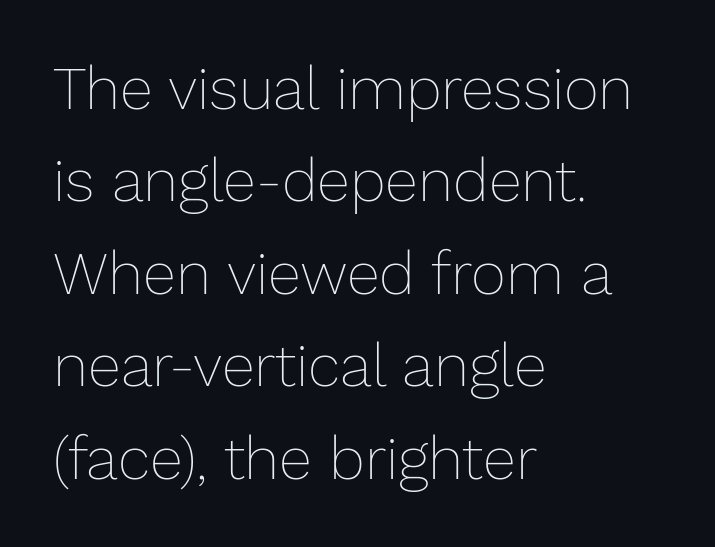
{"italic": "no", "bold": "no", "weight": "thin", "width": "normal", "stroke_contrast": "low", "x_height": "medium", "monospaced": "no", "underline": "no", "align": "left", "line_spacing": "normal", "line_spacing_ratio": 1.54, "letter_spacing": "normal", "letter_spacing_em": 0.0, "glyph_px": 60}
